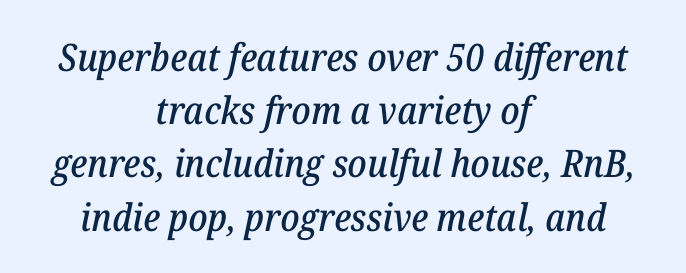
{"serif": "yes", "italic": "yes", "lean": "right", "slant_degrees": 12, "width": "normal", "stroke_contrast": "low", "x_height": "medium", "monospaced": "no", "underline": "no", "align": "center", "line_spacing": "normal", "line_spacing_ratio": 1.4, "letter_spacing": "normal", "letter_spacing_em": 0.0, "glyph_px": 38}
